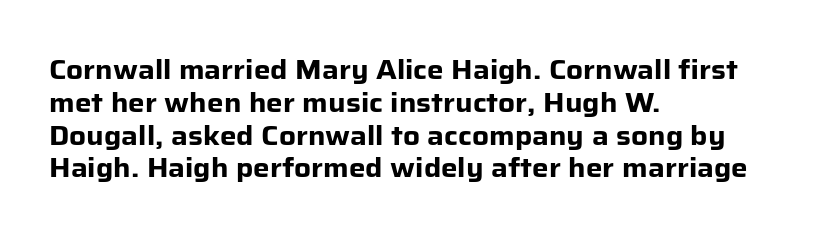
The image shows 26 px bold type, upright; set left-aligned, normal line spacing (1.26x), normal letter spacing, not underlined.
